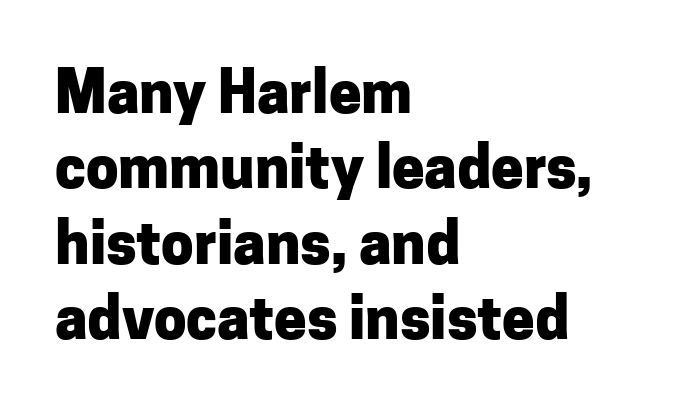
Q: Is the text bold? A: Yes.
Q: Is the text italic (slanted)? A: No, it is upright.
Q: Is the typeface a serif or a sans-serif typeface? A: Sans-serif.
Q: Is the text underlined? A: No.
Q: How is the paragraph aligned? A: Left-aligned.
Q: Is the spacing between letters normal or unusually wide? A: Normal.
Q: Is the spacing between lines tight, normal or loose? A: Normal.
Q: Width (condensed, normal, or wide)? A: Normal.
Q: Stroke contrast? A: Low.
Q: x-height? A: Medium.
Q: Monospaced? A: No.
